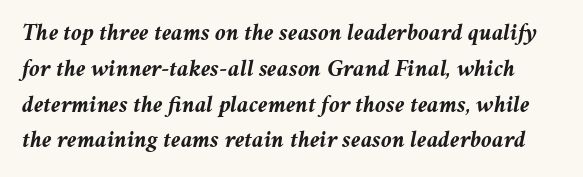
The strip under each line holds only bare page. Look at the stroke-to-counter ratio: heavy, a bold. A typesetter would call this leading conventional body-copy spacing. The type is set solid horizontally, with unmodified tracking. This sample uses an oblique cut, with every glyph tilted off the vertical.
